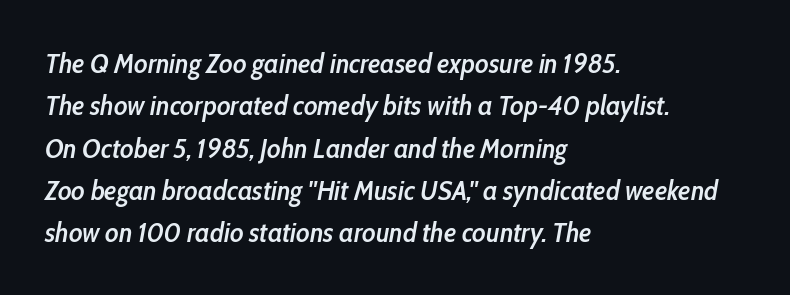
The image shows 28 px semibold, condensed type, italic (leaning right); set left-aligned, normal line spacing (1.51x), normal letter spacing, not underlined; low stroke contrast and a medium x-height.
